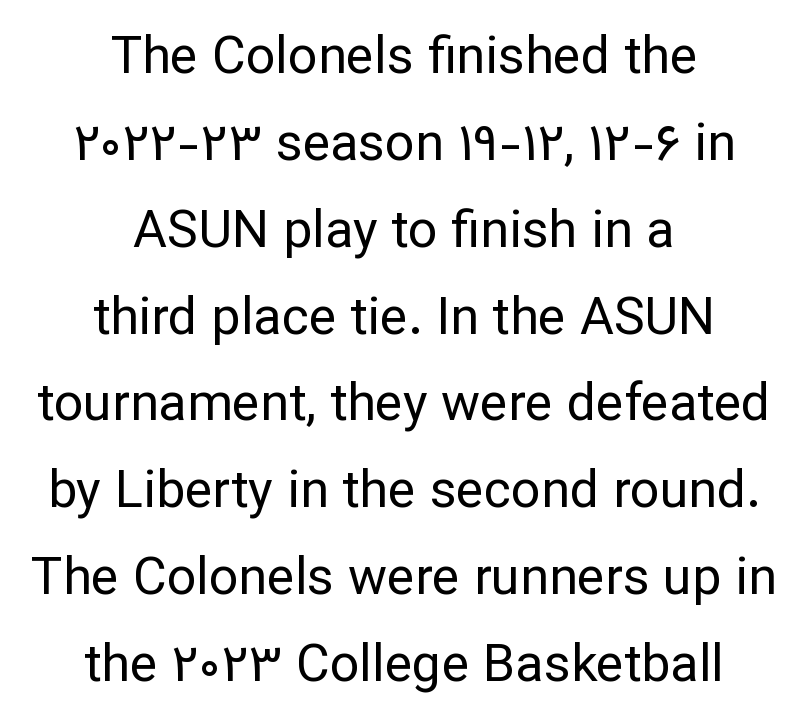
The image shows 52 px regular-weight sans-serif type, upright; set centered, normal line spacing (1.67x), normal letter spacing, not underlined; low stroke contrast and a medium x-height.
